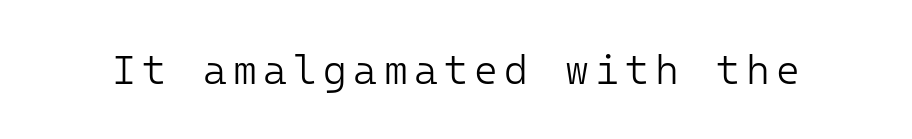
{"serif": "no", "italic": "no", "bold": "no", "weight": "light", "width": "normal", "stroke_contrast": "low", "x_height": "medium", "underline": "no", "glyph_px": 41}
